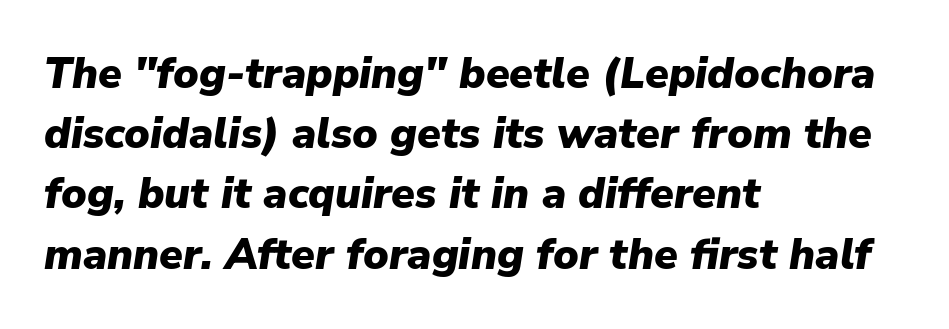
Varying glyph widths throughout — classic text-font behaviour. The line texture is even and compact thanks to regular tracking. In terms of posture, this sample is oblique. The lines are quadded left.
